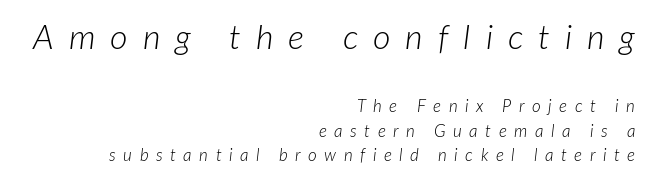
Q: Is the text bold? A: No.
Q: Is the text italic (slanted)? A: Yes, it leans right by about 7 degrees.
Q: Is the text underlined? A: No.
Q: How is the paragraph aligned? A: Right-aligned.
Q: Is the spacing between letters normal or unusually wide? A: Unusually wide.
Q: Is the spacing between lines tight, normal or loose? A: Normal.
Q: Which block of text is set in a larger size, the first (top) or the second (bottom)? A: The first (top) one.
Q: Width (condensed, normal, or wide)? A: Normal.
Q: Stroke contrast? A: Low.
Q: x-height? A: Medium.
Q: Monospaced? A: No.
